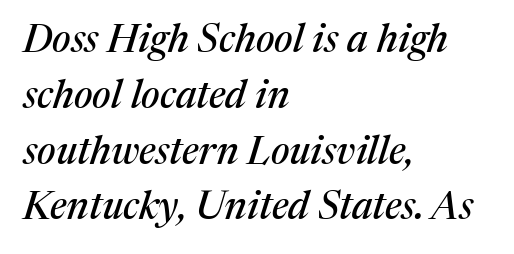
The image shows 39 px serif type, italic (leaning right); set left-aligned, normal line spacing (1.43x), normal letter spacing, not underlined; medium stroke contrast and a medium x-height.
